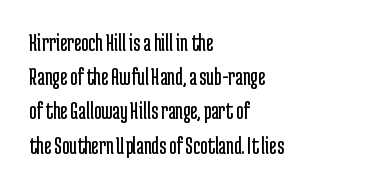
{"italic": "no", "bold": "no", "underline": "no", "align": "left", "line_spacing": "normal", "line_spacing_ratio": 1.37, "letter_spacing": "normal", "letter_spacing_em": 0.0, "glyph_px": 25}
